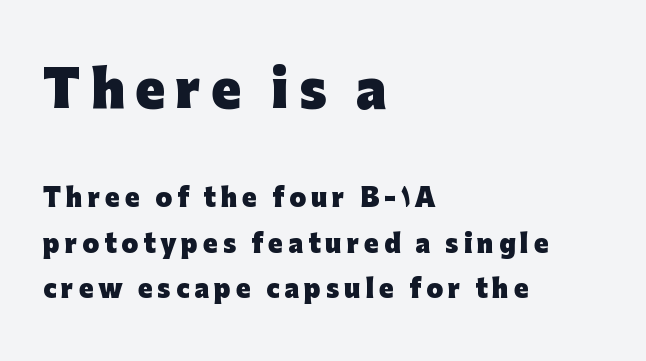
Q: Is the text bold? A: Yes.
Q: Is the text italic (slanted)? A: No, it is upright.
Q: Is the typeface a serif or a sans-serif typeface? A: Sans-serif.
Q: Is the text underlined? A: No.
Q: How is the paragraph aligned? A: Left-aligned.
Q: Is the spacing between letters normal or unusually wide? A: Unusually wide.
Q: Is the spacing between lines tight, normal or loose? A: Loose.
Q: Which block of text is set in a larger size, the first (top) or the second (bottom)? A: The first (top) one.
Q: Width (condensed, normal, or wide)? A: Normal.
Q: Stroke contrast? A: Low.
Q: x-height? A: Medium.
Q: Monospaced? A: No.
